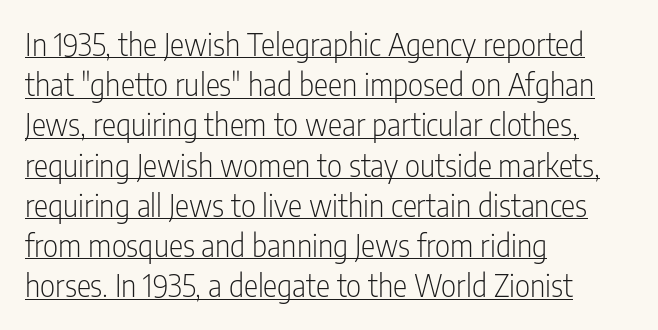
{"serif": "no", "italic": "no", "bold": "no", "weight": "light", "width": "condensed", "stroke_contrast": "low", "x_height": "medium", "monospaced": "no", "underline": "yes", "align": "left", "line_spacing": "normal", "line_spacing_ratio": 1.34, "letter_spacing": "normal", "letter_spacing_em": 0.0, "glyph_px": 30}
